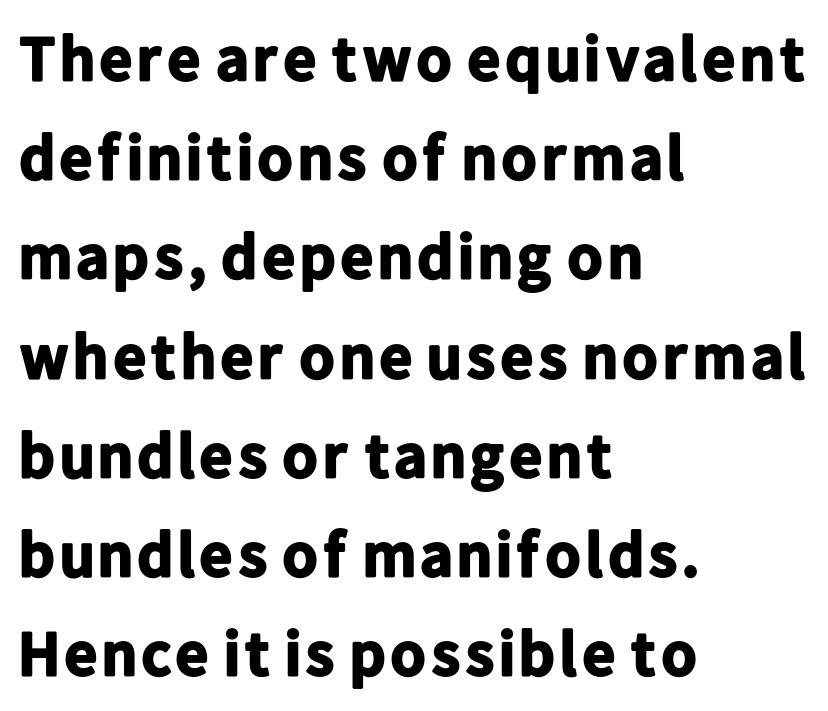
{"serif": "no", "italic": "no", "bold": "yes", "weight": "bold", "width": "normal", "stroke_contrast": "low", "x_height": "medium", "monospaced": "no", "underline": "no", "align": "left", "line_spacing": "normal", "line_spacing_ratio": 1.55, "letter_spacing": "normal", "letter_spacing_em": 0.0, "glyph_px": 64}
